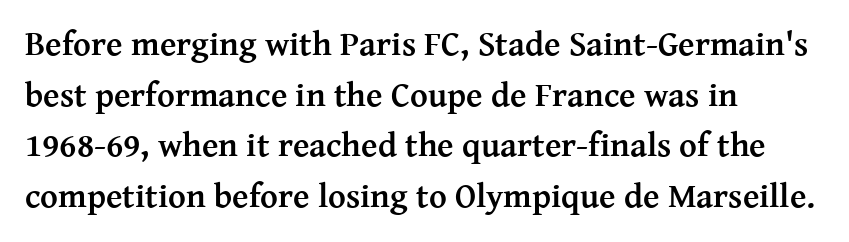
The line-height multiplier appears to be the usual default. Do the letters lean? They stand straight. Spacing verdict: proportional, widths tailored to each character. What kind of face is this? One with serifs.
